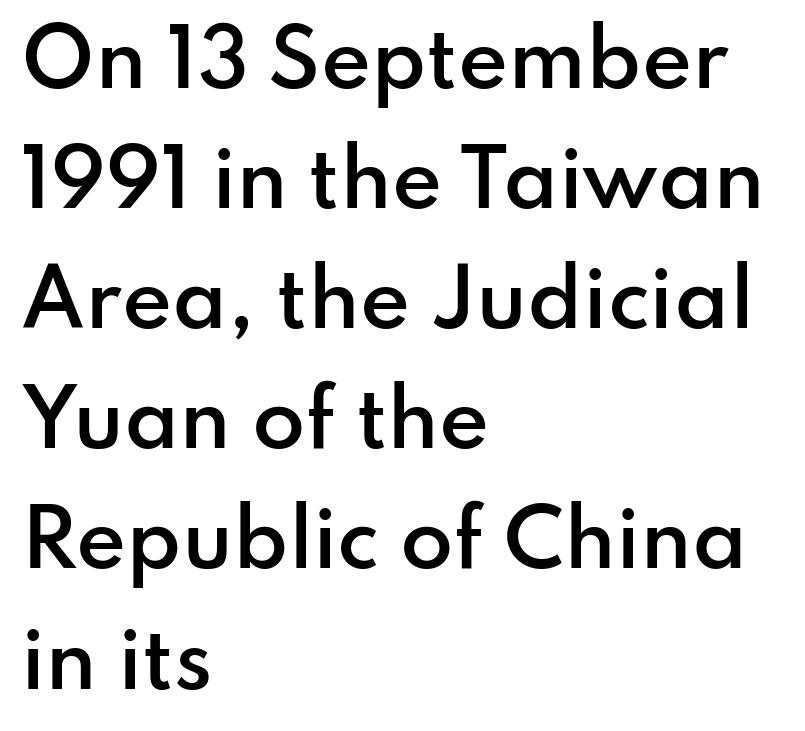
Q: Is the text bold? A: Semi-bold.
Q: Is the text italic (slanted)? A: No, it is upright.
Q: Is the typeface a serif or a sans-serif typeface? A: Sans-serif.
Q: Is the text underlined? A: No.
Q: How is the paragraph aligned? A: Left-aligned.
Q: Is the spacing between letters normal or unusually wide? A: Normal.
Q: Is the spacing between lines tight, normal or loose? A: Normal.
Q: Width (condensed, normal, or wide)? A: Normal.
Q: Stroke contrast? A: Low.
Q: x-height? A: Small.
Q: Monospaced? A: No.
